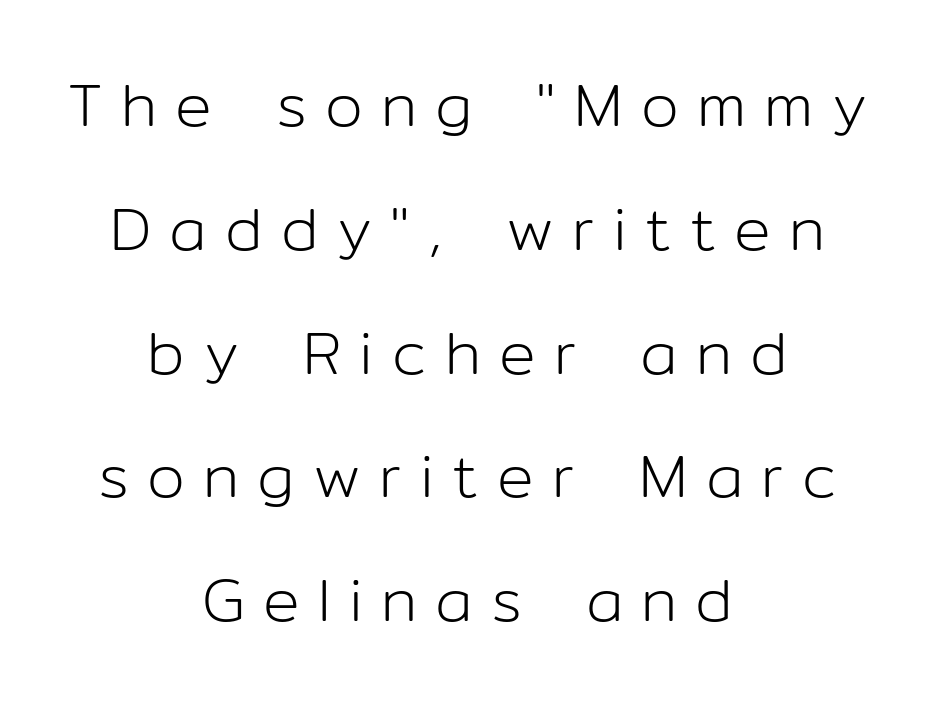
The image shows 61 px light sans-serif type, upright; set centered, loose line spacing (2.03x), unusually wide letter spacing (+0.3 em), not underlined; low stroke contrast and a medium x-height.
